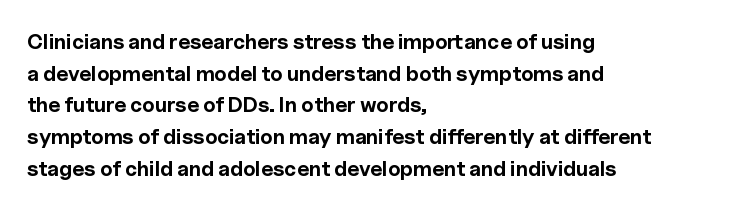
{"italic": "no", "bold": "yes", "underline": "no", "align": "left", "line_spacing": "normal", "line_spacing_ratio": 1.51, "letter_spacing": "normal", "letter_spacing_em": 0.0, "glyph_px": 21}
